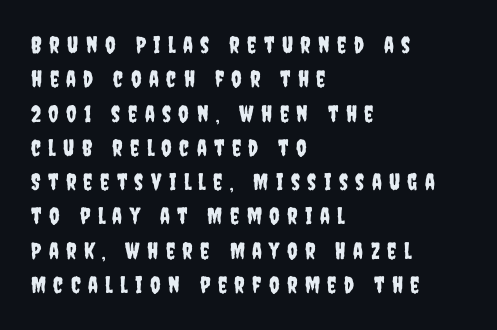
These lines have a slow, spaced-out rhythm from letter to letter. Whoever set this chose a conventional vertical rhythm. The rendering anchors every line to the left-hand side. This is roman type, the default non-slanted kind. Beneath every word, the page is bare.
